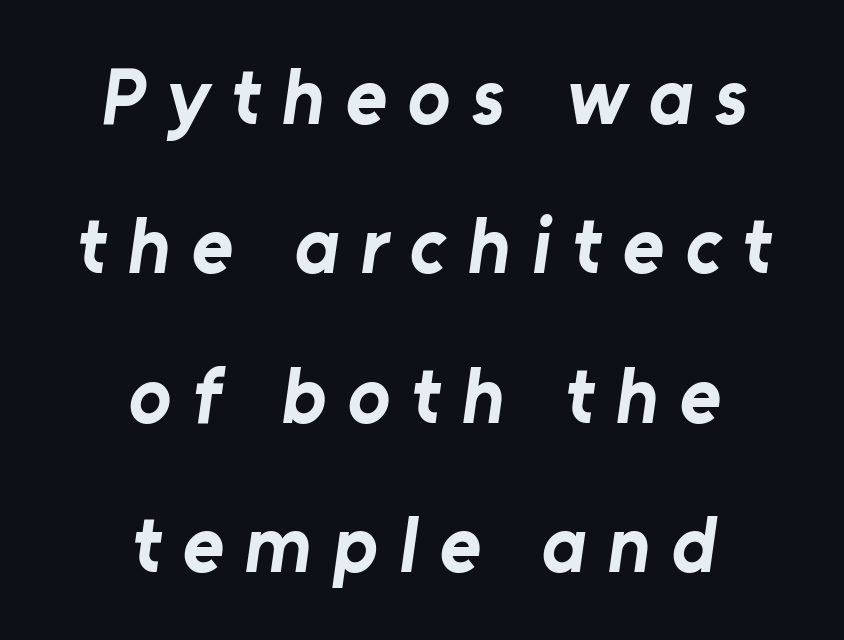
The image shows 79 px bold sans-serif type; set centered, line spacing 1.89x, unusually wide letter spacing (+0.27 em), not underlined; low stroke contrast and a medium x-height.
